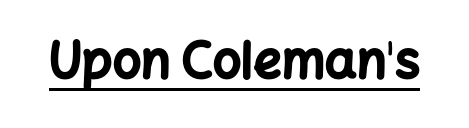
Q: Is the text bold? A: Yes.
Q: Is the text italic (slanted)? A: No, it is upright.
Q: Is the typeface a serif or a sans-serif typeface? A: Sans-serif.
Q: Is the text underlined? A: Yes.
Q: Is the spacing between letters normal or unusually wide? A: Normal.
Q: Width (condensed, normal, or wide)? A: Normal.
Q: Stroke contrast? A: Low.
Q: x-height? A: Medium.
Q: Monospaced? A: No.
